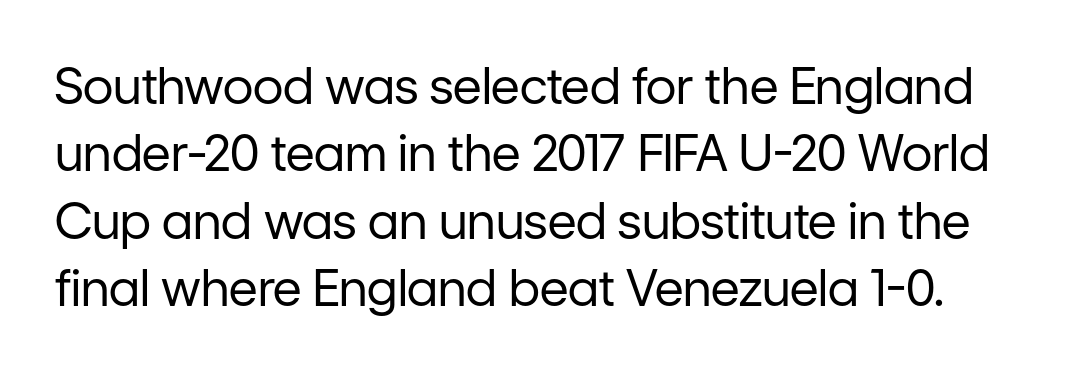
{"serif": "no", "italic": "no", "bold": "no", "weight": "regular", "width": "normal", "stroke_contrast": "low", "x_height": "medium", "monospaced": "no", "underline": "no", "line_spacing": "normal", "line_spacing_ratio": 1.35, "letter_spacing": "normal", "letter_spacing_em": 0.0, "glyph_px": 50}
